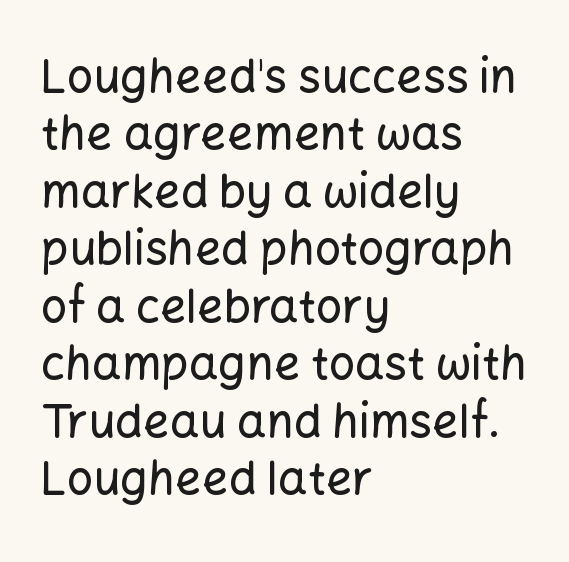
Baseline-to-baseline distance is the conventional proportion of letter height. The ragged edge is on the right, which tells us the setting is flush left. The foot of each line stays bare and open. Each letter's strokes conclude bluntly, with no projecting serifs. The passage shown has conventional tracking throughout.
